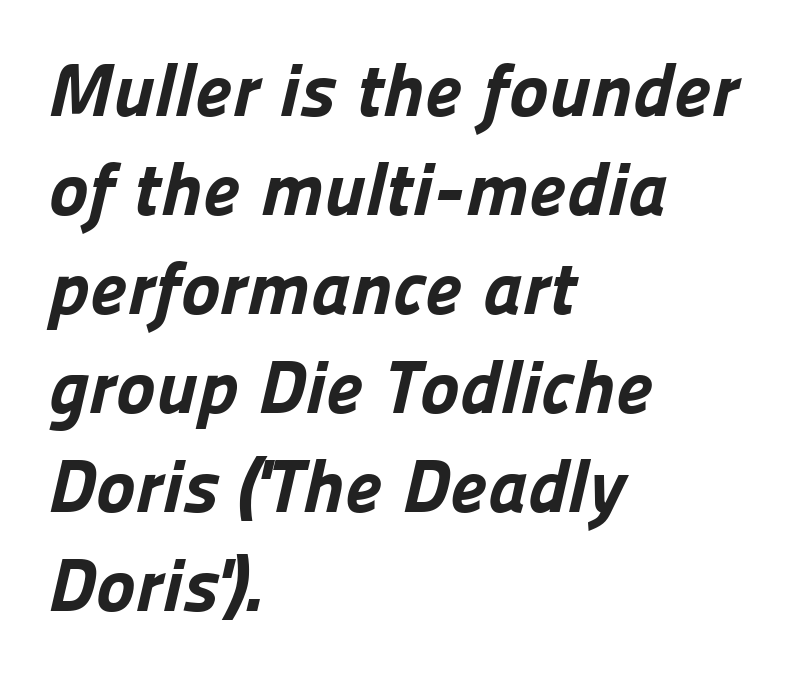
{"serif": "no", "bold": "yes", "weight": "bold", "width": "normal", "stroke_contrast": "low", "x_height": "medium", "monospaced": "no", "underline": "no", "align": "left", "line_spacing": "normal", "line_spacing_ratio": 1.32, "letter_spacing": "normal", "letter_spacing_em": 0.0, "glyph_px": 75}
